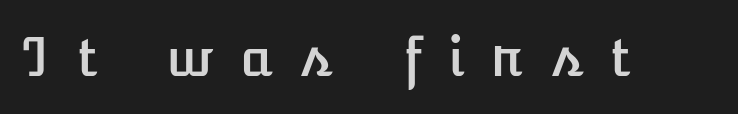
{"italic": "no", "width": "normal", "stroke_contrast": "low", "x_height": "medium", "monospaced": "no", "underline": "no", "letter_spacing": "wide", "letter_spacing_em": 0.5, "glyph_px": 53}
